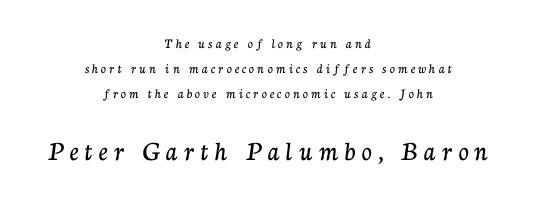
Q: Is the text italic (slanted)? A: Yes.
Q: Is the typeface a serif or a sans-serif typeface? A: Serif.
Q: Is the text underlined? A: No.
Q: How is the paragraph aligned? A: Centered.
Q: Is the spacing between letters normal or unusually wide? A: Unusually wide.
Q: Which block of text is set in a larger size, the first (top) or the second (bottom)? A: The second (bottom) one.
Q: Width (condensed, normal, or wide)? A: Normal.
Q: Stroke contrast? A: Low.
Q: x-height? A: Medium.
Q: Monospaced? A: No.
